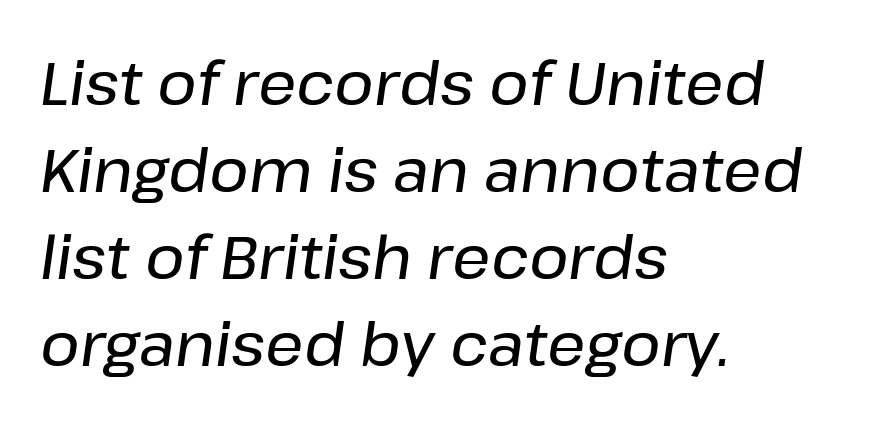
Does extra space separate the letters? No, they use regular spacing. An italicized treatment has been applied to the whole sample. The lines are quadded left. This sample has the flowing, uneven cadence of proportional lettering. Plain, unruled lines of type.
